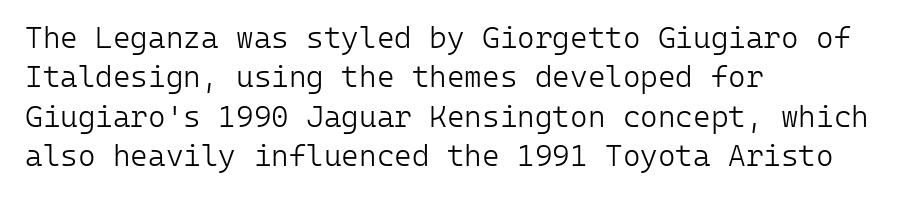
Q: Is the text bold? A: No.
Q: Is the text italic (slanted)? A: No, it is upright.
Q: Is the typeface a serif or a sans-serif typeface? A: Sans-serif.
Q: Is the text underlined? A: No.
Q: How is the paragraph aligned? A: Left-aligned.
Q: Is the spacing between letters normal or unusually wide? A: Normal.
Q: Is the spacing between lines tight, normal or loose? A: Normal.
Q: Width (condensed, normal, or wide)? A: Normal.
Q: Stroke contrast? A: Low.
Q: x-height? A: Medium.
Q: Monospaced? A: Yes.
